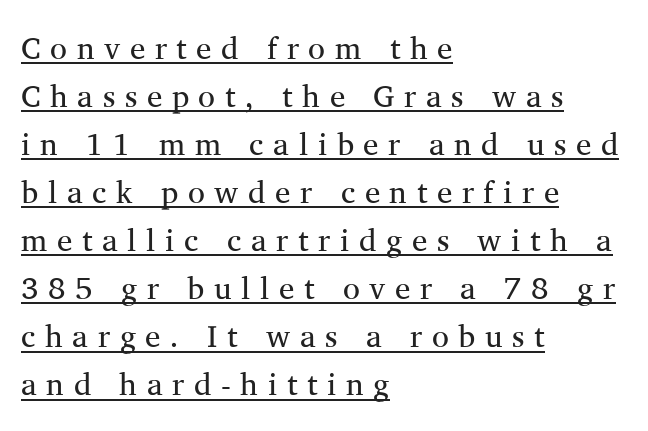
{"serif": "yes", "italic": "no", "bold": "no", "weight": "regular", "width": "normal", "stroke_contrast": "medium", "x_height": "medium", "monospaced": "no", "underline": "yes", "align": "left", "line_spacing": "normal", "line_spacing_ratio": 1.55, "letter_spacing": "wide", "letter_spacing_em": 0.31, "glyph_px": 31}
